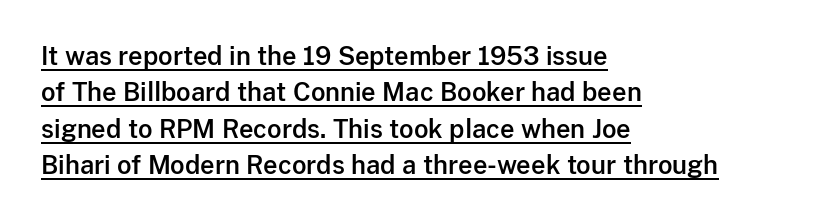
Quick note: not italic, upright. The paragraph shown leans on its left margin. Is the letter spacing exaggerated? No — it looks like the ordinary default. This block has exactly the height ordinary leading produces. This is underlined copy, the kind a proofreader might mark for attention.
